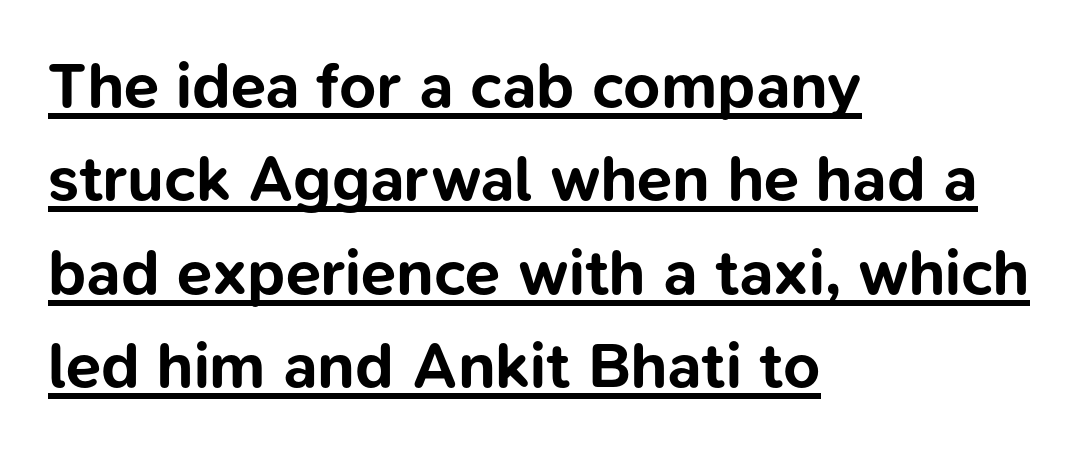
The image shows 64 px bold sans-serif type, upright; set left-aligned, normal line spacing (1.46x), normal letter spacing, underlined; low stroke contrast and a medium x-height.
